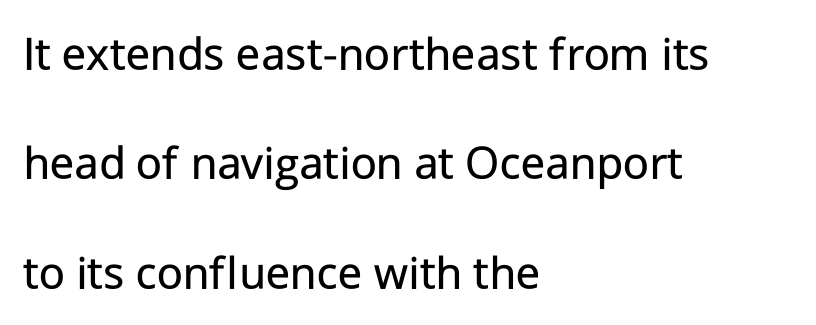
{"serif": "no", "italic": "no", "bold": "no", "weight": "regular", "width": "normal", "stroke_contrast": "low", "x_height": "medium", "monospaced": "no", "underline": "no", "align": "left", "line_spacing": "loose", "line_spacing_ratio": 2.19, "letter_spacing": "normal", "letter_spacing_em": 0.0, "glyph_px": 50}
